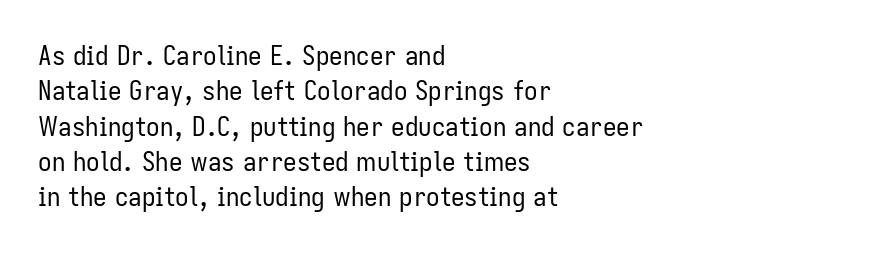
The image shows 27 px text type, upright; set left-aligned, normal line spacing (1.31x), normal letter spacing, not underlined.
